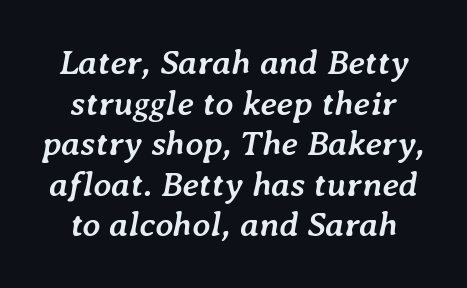
Q: Is the text bold? A: Yes.
Q: Is the text italic (slanted)? A: Yes, it leans right by about 7 degrees.
Q: Is the text underlined? A: No.
Q: Is the spacing between letters normal or unusually wide? A: Normal.
Q: Width (condensed, normal, or wide)? A: Normal.
Q: Stroke contrast? A: Low.
Q: x-height? A: Medium.
Q: Monospaced? A: No.
